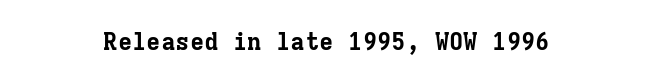
The rendering positions every line midway between the sides. The words here are not underlined. The face used here is rendered with its standard letterfit. Look at the stroke-to-counter ratio: heavy, a bold. Tall strokes in this sample are plumb rather than angled.
